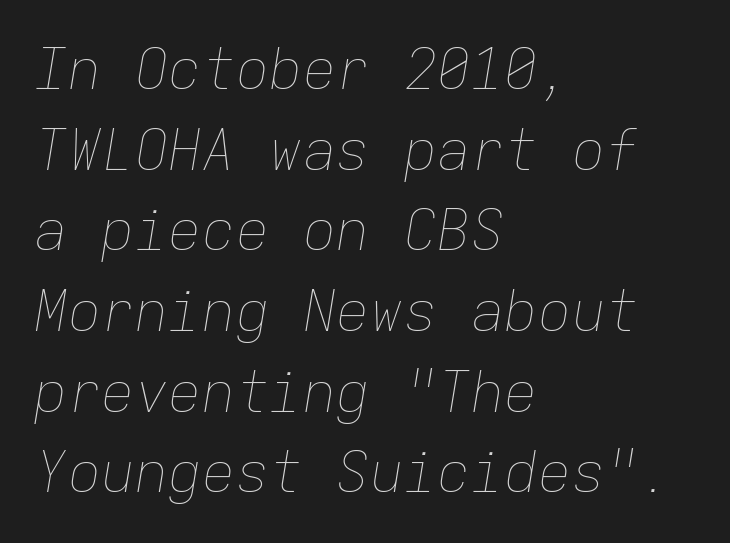
Q: Is the text bold? A: No.
Q: Is the text italic (slanted)? A: Yes, it leans right by about 9 degrees.
Q: Is the text underlined? A: No.
Q: How is the paragraph aligned? A: Left-aligned.
Q: Is the spacing between letters normal or unusually wide? A: Normal.
Q: Is the spacing between lines tight, normal or loose? A: Normal.
Q: Width (condensed, normal, or wide)? A: Normal.
Q: Stroke contrast? A: Low.
Q: x-height? A: Medium.
Q: Monospaced? A: Yes.
